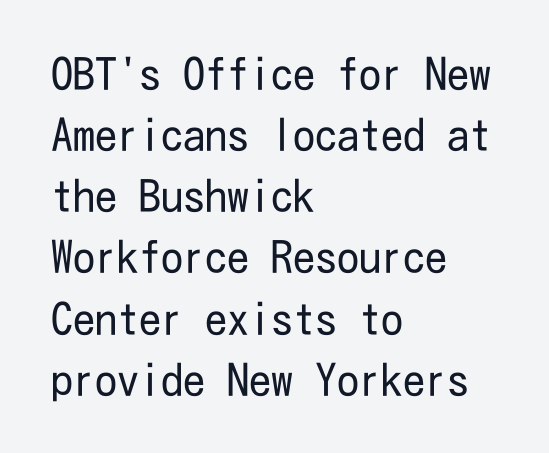
Q: Is the text bold? A: No.
Q: Is the text italic (slanted)? A: No, it is upright.
Q: Is the typeface a serif or a sans-serif typeface? A: Sans-serif.
Q: Is the text underlined? A: No.
Q: How is the paragraph aligned? A: Left-aligned.
Q: Is the spacing between letters normal or unusually wide? A: Normal.
Q: Is the spacing between lines tight, normal or loose? A: Normal.
Q: Width (condensed, normal, or wide)? A: Condensed.
Q: Stroke contrast? A: Low.
Q: x-height? A: Medium.
